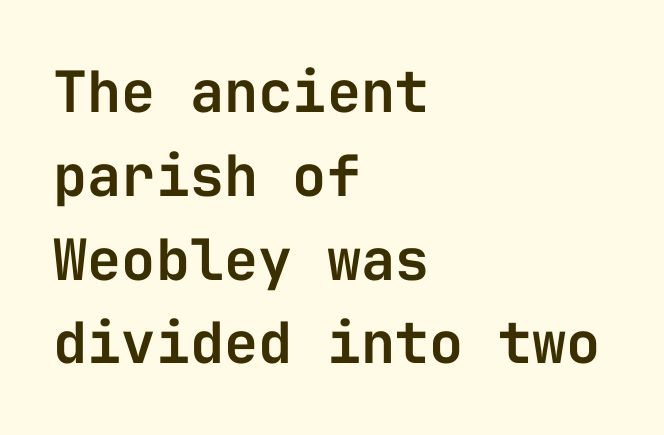
{"serif": "no", "italic": "no", "width": "normal", "stroke_contrast": "low", "x_height": "medium", "monospaced": "yes", "underline": "no", "align": "left", "line_spacing": "normal", "line_spacing_ratio": 1.47, "letter_spacing": "normal", "letter_spacing_em": 0.0, "glyph_px": 57}
